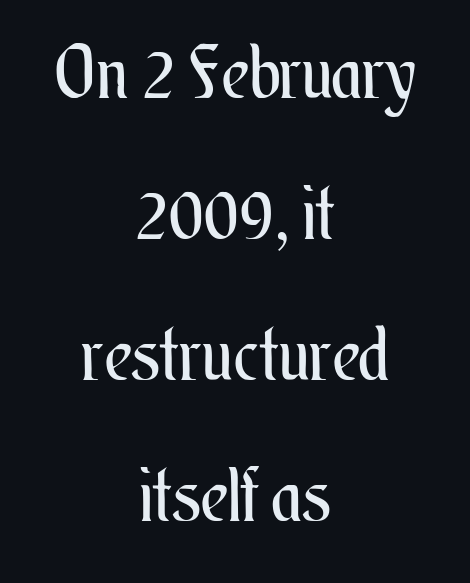
Q: Is the text bold? A: No.
Q: Is the text italic (slanted)? A: No, it is upright.
Q: Is the text underlined? A: No.
Q: How is the paragraph aligned? A: Centered.
Q: Is the spacing between letters normal or unusually wide? A: Normal.
Q: Is the spacing between lines tight, normal or loose? A: Loose.
Q: Width (condensed, normal, or wide)? A: Condensed.
Q: Stroke contrast? A: Medium.
Q: x-height? A: Small.
Q: Monospaced? A: No.
